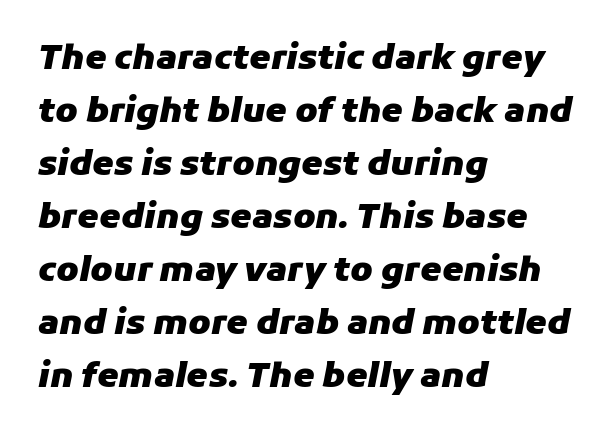
{"italic": "yes", "lean": "right", "slant_degrees": 11, "bold": "yes", "weight": "heavy", "width": "normal", "stroke_contrast": "low", "x_height": "medium", "monospaced": "no", "underline": "no", "align": "left", "line_spacing": "normal", "line_spacing_ratio": 1.56, "letter_spacing": "normal", "letter_spacing_em": 0.0, "glyph_px": 34}
